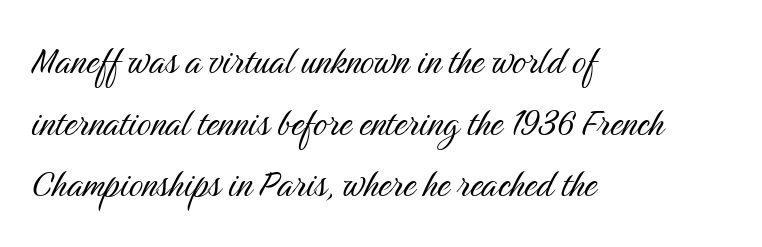
Q: Is the text bold? A: No.
Q: Is the text italic (slanted)? A: Yes.
Q: Is the typeface a serif or a sans-serif typeface? A: Sans-serif.
Q: Is the text underlined? A: No.
Q: How is the paragraph aligned? A: Left-aligned.
Q: Is the spacing between letters normal or unusually wide? A: Normal.
Q: Is the spacing between lines tight, normal or loose? A: Normal.
Q: Width (condensed, normal, or wide)? A: Condensed.
Q: Stroke contrast? A: Medium.
Q: x-height? A: Medium.
Q: Monospaced? A: No.
